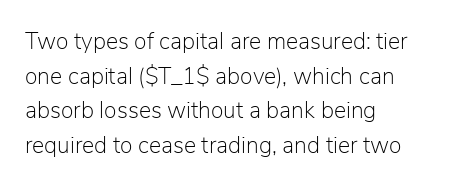
Q: Is the text bold? A: No.
Q: Is the text italic (slanted)? A: No, it is upright.
Q: Is the text underlined? A: No.
Q: How is the paragraph aligned? A: Left-aligned.
Q: Is the spacing between letters normal or unusually wide? A: Normal.
Q: Is the spacing between lines tight, normal or loose? A: Normal.
